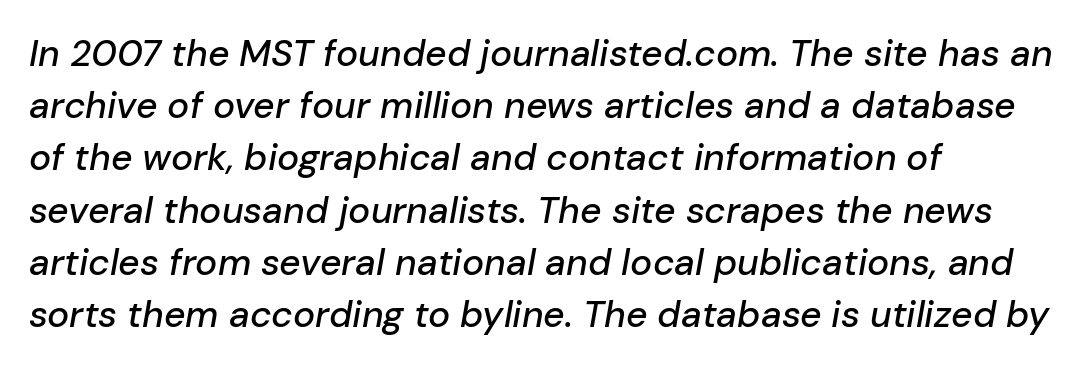
{"italic": "yes", "lean": "right", "slant_degrees": 10, "width": "normal", "stroke_contrast": "low", "x_height": "medium", "monospaced": "no", "underline": "no", "align": "left", "line_spacing": "normal", "line_spacing_ratio": 1.41, "letter_spacing": "normal", "letter_spacing_em": 0.0, "glyph_px": 37}
